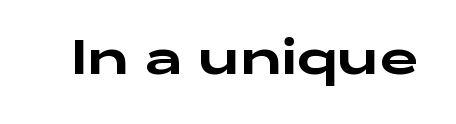
Q: Is the text italic (slanted)? A: No, it is upright.
Q: Is the typeface a serif or a sans-serif typeface? A: Sans-serif.
Q: Is the text underlined? A: No.
Q: Is the spacing between letters normal or unusually wide? A: Normal.
Q: Width (condensed, normal, or wide)? A: Wide.
Q: Stroke contrast? A: Low.
Q: x-height? A: Medium.
Q: Monospaced? A: No.
